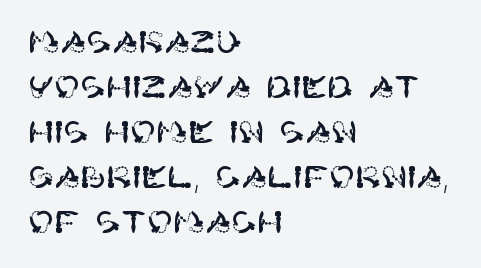
The gap between lines stays unmarked. Leftover space on each line is placed entirely after the last word. How are the letters spaced? Ordinarily, with no added tracking. Is there any slant? The stems are plumb. A normal amount of white space separates one row of letters from the next.
